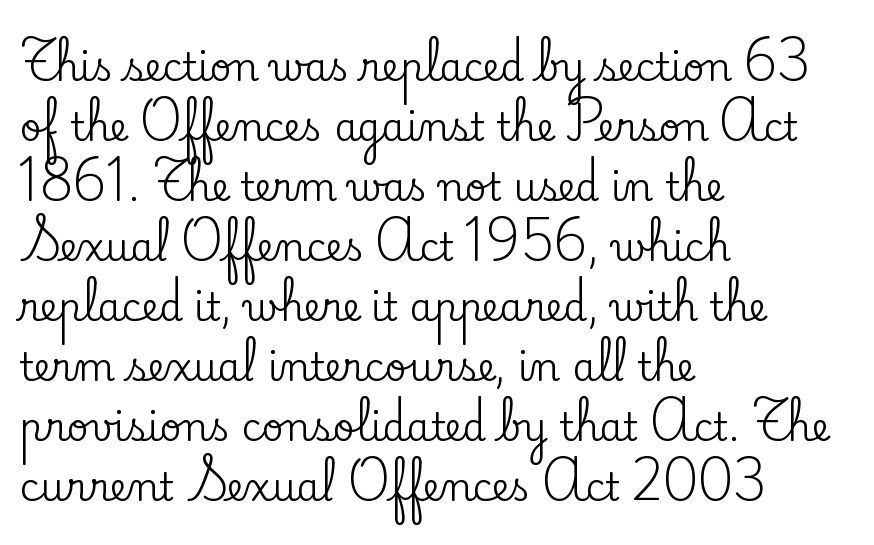
The lines sit at an ordinary, default distance from one another. Serifs: yes, visible at the terminals of the letterforms. Unmarked baselines from the first word to the last. Ascenders rise straight up at ninety degrees. This sample uses plain, unmodified letter spacing. The passage shown is typed in a proportional face where columns would drift.
